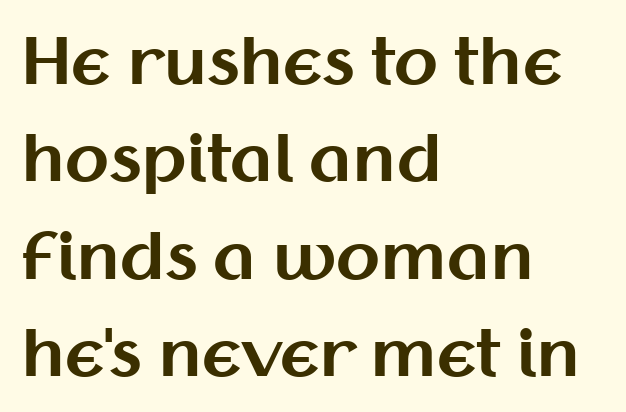
The image shows 64 px bold sans-serif type, upright; set left-aligned, normal line spacing (1.52x), normal letter spacing, not underlined; medium stroke contrast and a medium x-height.
